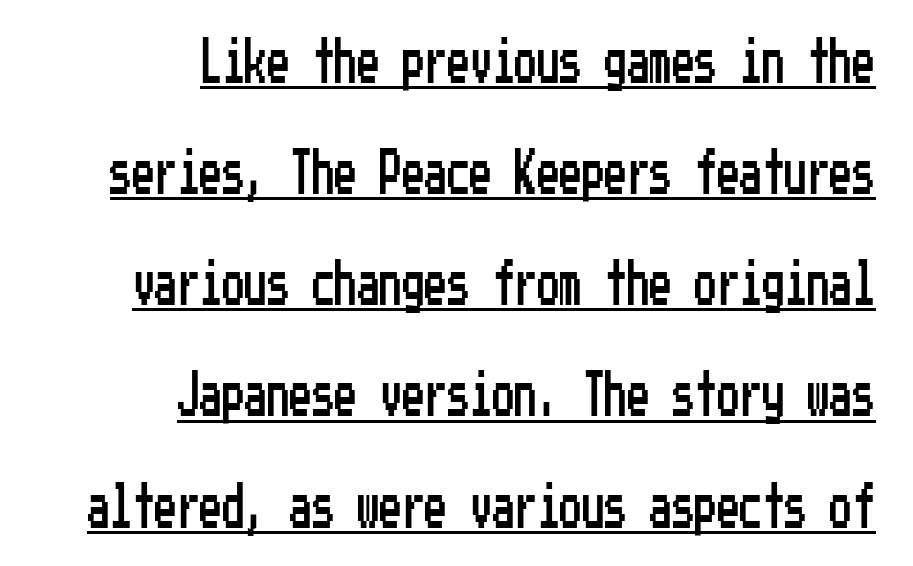
The image shows 45 px condensed sans-serif type, upright; set right-aligned, loose line spacing (2.47x), normal letter spacing, underlined; low stroke contrast and a medium x-height.
